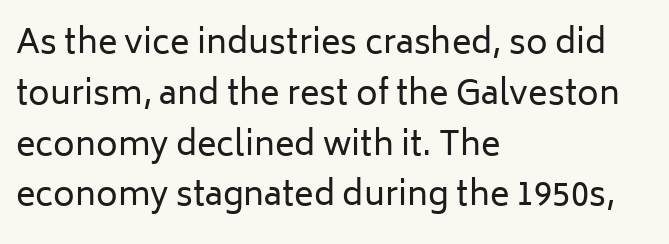
The image shows 33 px regular-weight sans-serif type, upright; set left-aligned, normal line spacing (1.54x), normal letter spacing, not underlined; low stroke contrast and a medium x-height.
